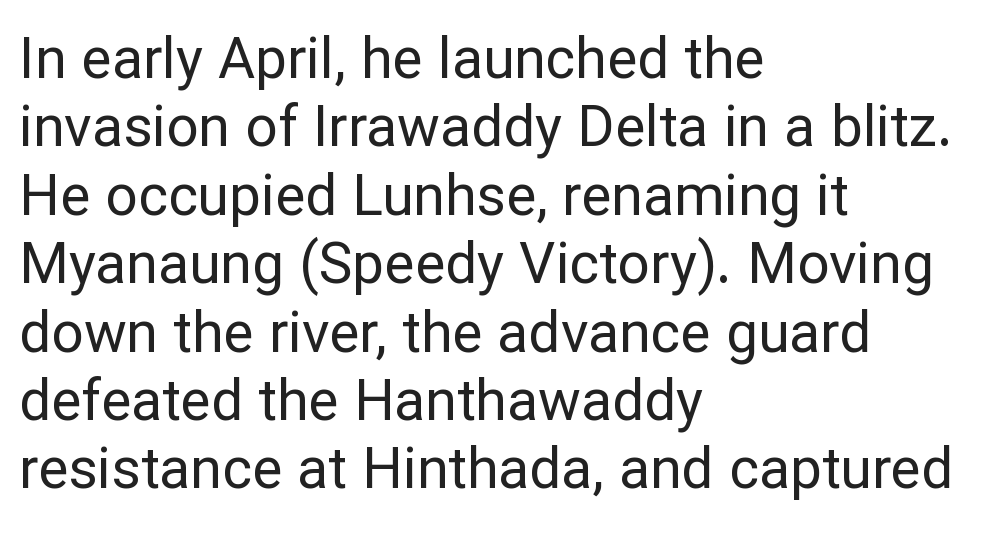
{"serif": "no", "italic": "no", "bold": "no", "weight": "regular", "width": "normal", "stroke_contrast": "low", "x_height": "medium", "monospaced": "no", "underline": "no", "align": "left", "line_spacing_ratio": 1.2, "letter_spacing": "normal", "letter_spacing_em": 0.0, "glyph_px": 57}
